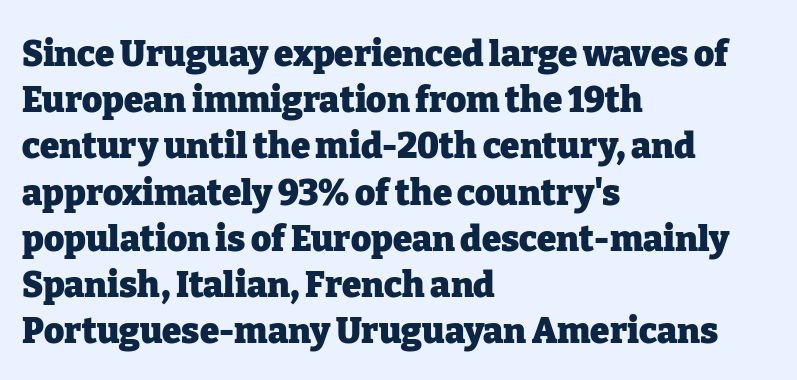
Q: Is the text bold? A: Yes.
Q: Is the text italic (slanted)? A: No, it is upright.
Q: Is the typeface a serif or a sans-serif typeface? A: Serif.
Q: Is the text underlined? A: No.
Q: How is the paragraph aligned? A: Left-aligned.
Q: Is the spacing between letters normal or unusually wide? A: Normal.
Q: Is the spacing between lines tight, normal or loose? A: Normal.
Q: Width (condensed, normal, or wide)? A: Normal.
Q: Stroke contrast? A: Low.
Q: x-height? A: Medium.
Q: Monospaced? A: No.
